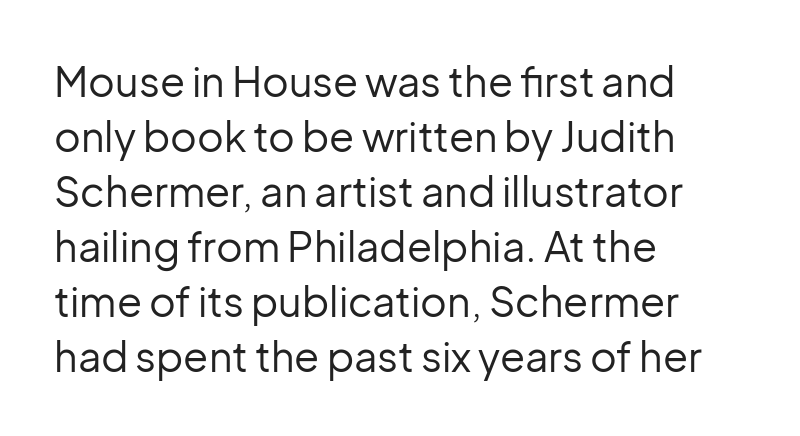
Typographically, this falls in the sans-serif category. This sample uses plain, unmodified letter spacing. Regular leading. Casual observation: everything's shoved over to the left. These lines were composed using upright roman letters.
